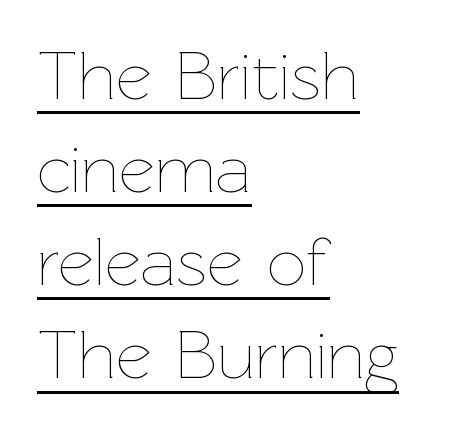
Q: Is the text bold? A: No.
Q: Is the text italic (slanted)? A: No, it is upright.
Q: Is the text underlined? A: Yes.
Q: How is the paragraph aligned? A: Left-aligned.
Q: Is the spacing between letters normal or unusually wide? A: Normal.
Q: Is the spacing between lines tight, normal or loose? A: Normal.
Q: Width (condensed, normal, or wide)? A: Normal.
Q: Stroke contrast? A: Low.
Q: x-height? A: Medium.
Q: Monospaced? A: No.
